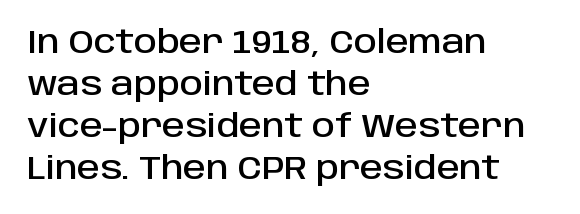
Q: Is the text italic (slanted)? A: No, it is upright.
Q: Is the typeface a serif or a sans-serif typeface? A: Sans-serif.
Q: Is the text underlined? A: No.
Q: How is the paragraph aligned? A: Left-aligned.
Q: Is the spacing between letters normal or unusually wide? A: Normal.
Q: Is the spacing between lines tight, normal or loose? A: Normal.
Q: Width (condensed, normal, or wide)? A: Normal.
Q: Stroke contrast? A: Low.
Q: x-height? A: Large.
Q: Monospaced? A: No.
